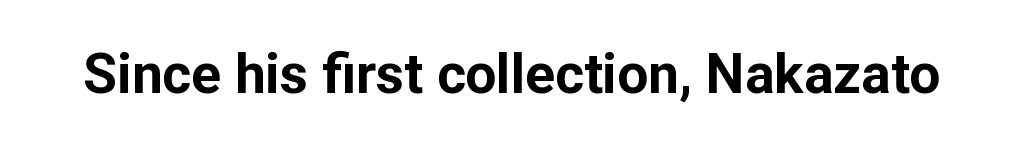
Unlike italic type, these characters show no tilt at all. Nothing unusual about the tracking: characters are spaced as the font intends. The type family on display is of the sans-serif kind. Looks like regular typesetting: each glyph gets only the width it needs.
